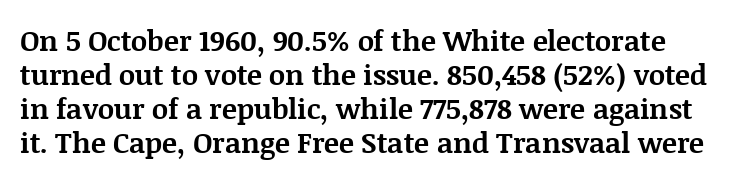
Q: Is the text bold? A: Yes.
Q: Is the text italic (slanted)? A: No, it is upright.
Q: Is the typeface a serif or a sans-serif typeface? A: Serif.
Q: Is the text underlined? A: No.
Q: Is the spacing between letters normal or unusually wide? A: Normal.
Q: Width (condensed, normal, or wide)? A: Normal.
Q: Stroke contrast? A: Medium.
Q: x-height? A: Large.
Q: Monospaced? A: No.
